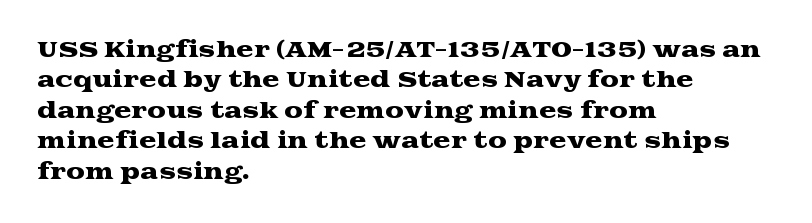
Q: Is the text italic (slanted)? A: No, it is upright.
Q: Is the text underlined? A: No.
Q: How is the paragraph aligned? A: Left-aligned.
Q: Is the spacing between letters normal or unusually wide? A: Normal.
Q: Is the spacing between lines tight, normal or loose? A: Normal.
